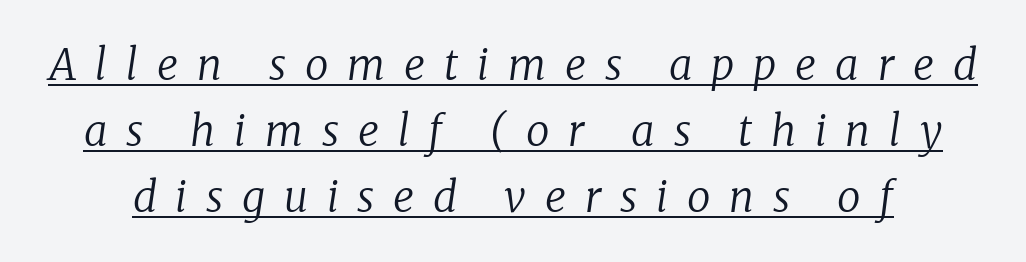
This is oblique type, the kind used for emphasis or titles. The passage shown is typed in a proportional face where columns would drift. On a weight scale, this lands at 450 or below. Compared with typical body copy, the letter spacing here is much looser. A typesetter would label this face a serif.
